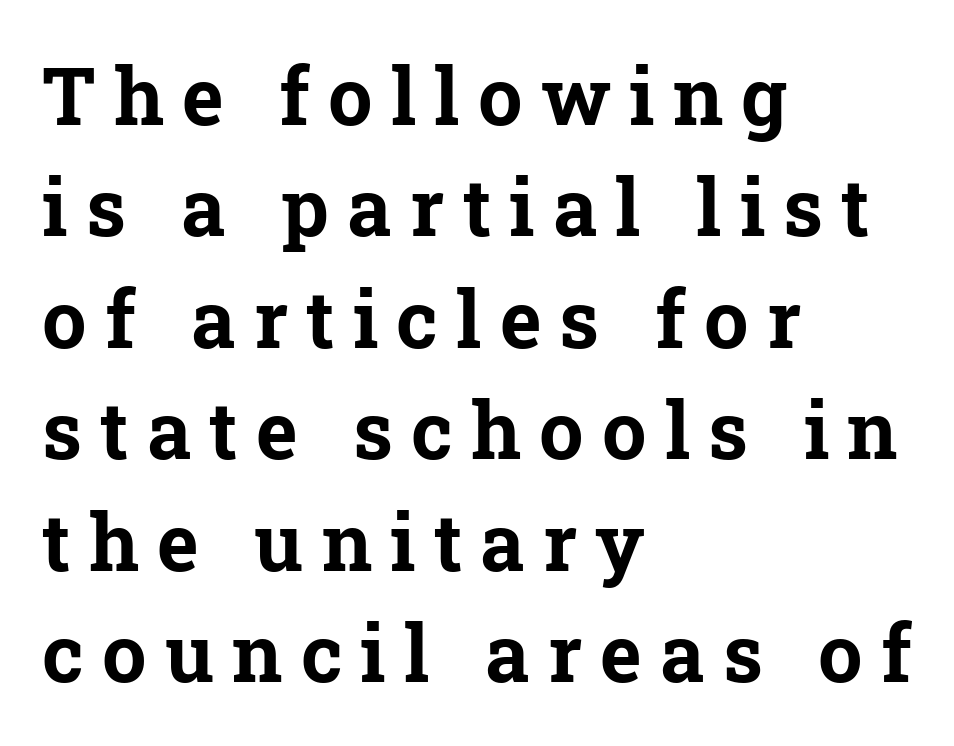
{"serif": "yes", "italic": "no", "bold": "yes", "weight": "bold", "width": "normal", "stroke_contrast": "low", "x_height": "medium", "monospaced": "no", "underline": "no", "align": "left", "line_spacing": "normal", "line_spacing_ratio": 1.41, "letter_spacing": "wide", "letter_spacing_em": 0.23, "glyph_px": 79}
